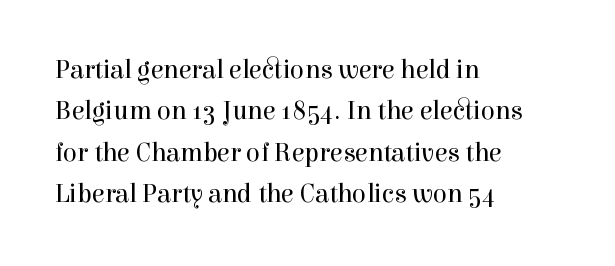
The image shows 26 px text type, upright; set left-aligned, normal line spacing (1.59x), normal letter spacing, not underlined.
